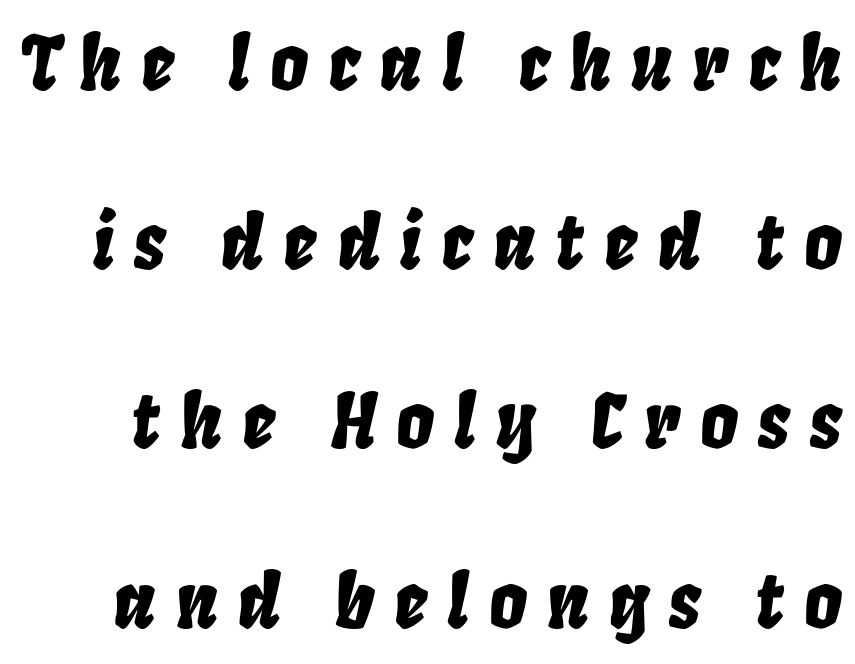
The image shows 75 px condensed type, italic (leaning right); set loose line spacing (2.39x), unusually wide letter spacing (+0.26 em), not underlined; low stroke contrast and a large x-height.
